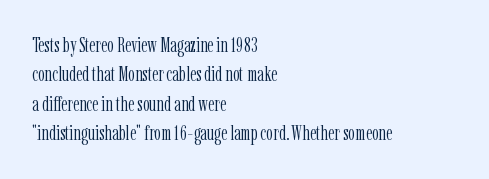
Q: Is the text bold? A: No.
Q: Is the text italic (slanted)? A: No, it is upright.
Q: Is the text underlined? A: No.
Q: How is the paragraph aligned? A: Left-aligned.
Q: Is the spacing between letters normal or unusually wide? A: Normal.
Q: Is the spacing between lines tight, normal or loose? A: Normal.
